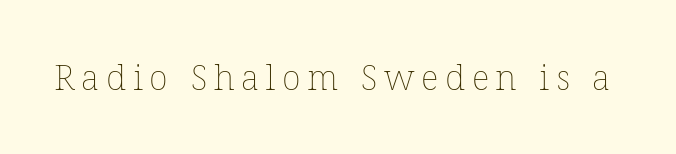
The image shows 35 px thin type, upright; set not underlined; low stroke contrast and a medium x-height.
